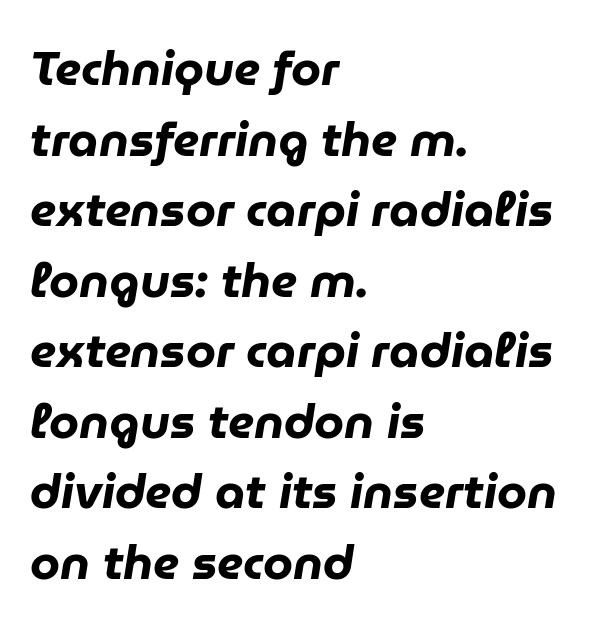
{"italic": "yes", "lean": "right", "slant_degrees": 9, "bold": "yes", "weight": "heavy", "width": "normal", "stroke_contrast": "low", "x_height": "medium", "monospaced": "no", "underline": "no", "align": "left", "line_spacing": "normal", "line_spacing_ratio": 1.47, "letter_spacing": "normal", "letter_spacing_em": 0.0, "glyph_px": 48}
